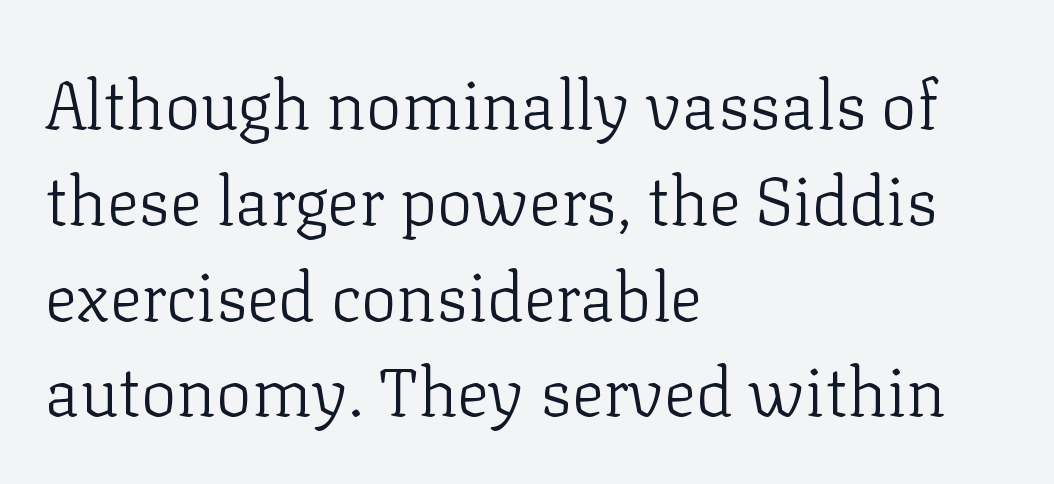
The image shows 67 px light serif type, upright; set left-aligned, normal line spacing (1.43x), normal letter spacing, not underlined; low stroke contrast and a medium x-height.
